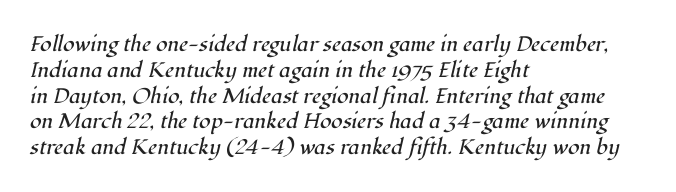
This sample uses an oblique cut, with every glyph tilted off the vertical. Think standard paragraph weight, or any step lighter than that. Honestly, there is no underline to notice here at all. The line texture is even and compact thanks to regular tracking.
